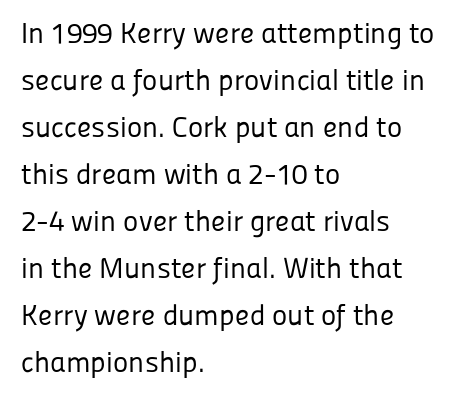
{"serif": "no", "italic": "no", "bold": "no", "weight": "regular", "width": "normal", "stroke_contrast": "low", "x_height": "medium", "monospaced": "no", "underline": "no", "align": "left", "line_spacing": "normal", "line_spacing_ratio": 1.62, "letter_spacing": "normal", "letter_spacing_em": 0.0, "glyph_px": 29}
